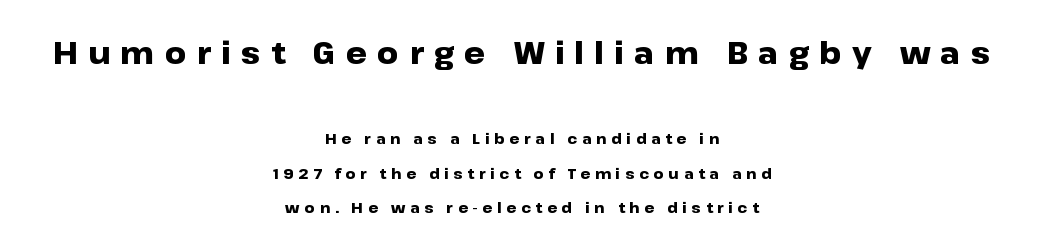
{"serif": "no", "italic": "no", "bold": "yes", "weight": "heavy", "width": "wide", "stroke_contrast": "low", "x_height": "medium", "monospaced": "no", "underline": "no", "align": "center", "line_spacing": "loose", "line_spacing_ratio": 2.47, "letter_spacing": "wide", "letter_spacing_em": 0.34, "larger_block": "first", "size_ratio": 2.14, "glyph_px": 30}
